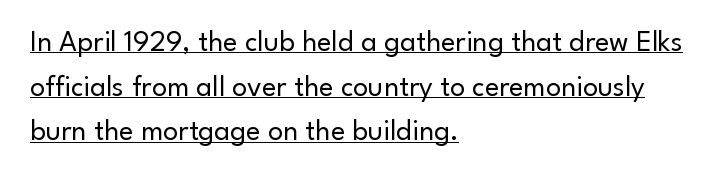
The image shows 30 px regular-weight sans-serif type, upright; set left-aligned, normal line spacing (1.49x), normal letter spacing, underlined; low stroke contrast and a small x-height.
